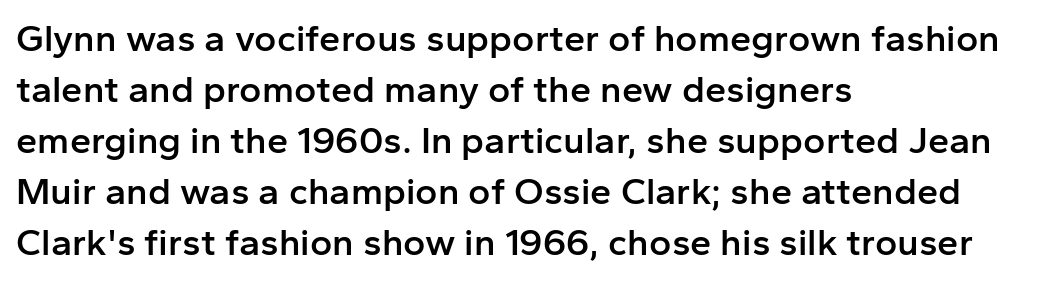
The image shows 38 px semibold sans-serif type, upright; set left-aligned, normal line spacing (1.34x), normal letter spacing, not underlined; low stroke contrast and a medium x-height.
